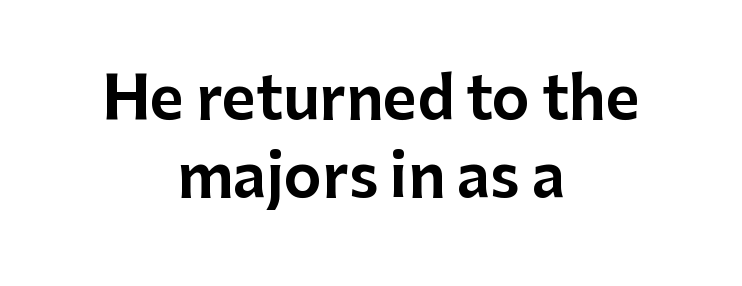
The image shows 58 px sans-serif type, upright; set centered, normal line spacing (1.35x), normal letter spacing, not underlined; low stroke contrast and a medium x-height.
